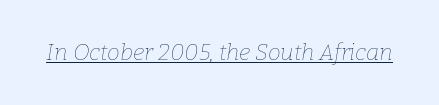
Q: Is the text bold? A: No.
Q: Is the text italic (slanted)? A: Yes, it leans right by about 9 degrees.
Q: Is the text underlined? A: Yes.
Q: Is the spacing between letters normal or unusually wide? A: Normal.
